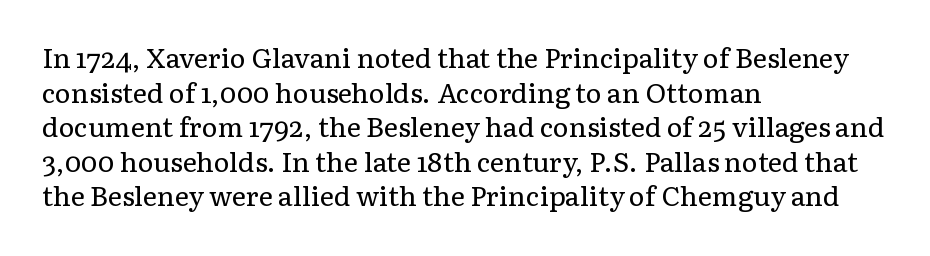
{"italic": "no", "bold": "no", "underline": "no", "align": "left", "line_spacing": "normal", "line_spacing_ratio": 1.28, "letter_spacing": "normal", "letter_spacing_em": 0.0, "glyph_px": 27}
